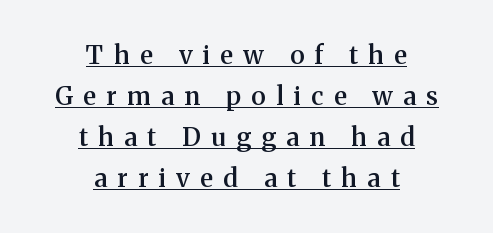
Quick note: interline space is typical. The face used here is rendered with a markedly widened letterfit. Check the space under the baseline: a stroke is drawn there. The letters stand upright; this is a roman face.
